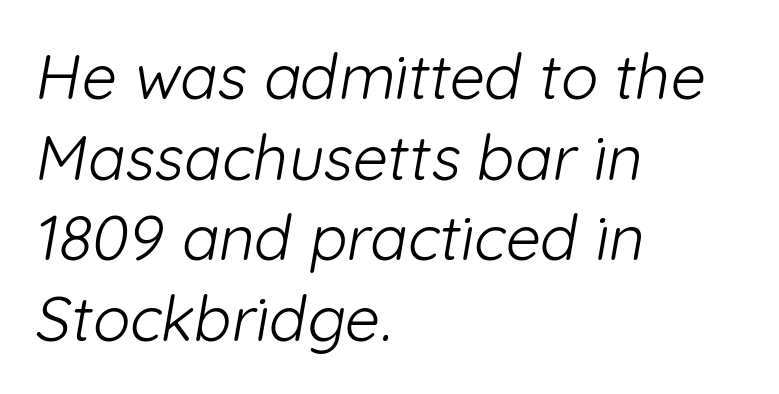
The image shows 62 px light sans-serif type; set left-aligned, normal line spacing (1.3x), normal letter spacing, not underlined; low stroke contrast and a medium x-height.
